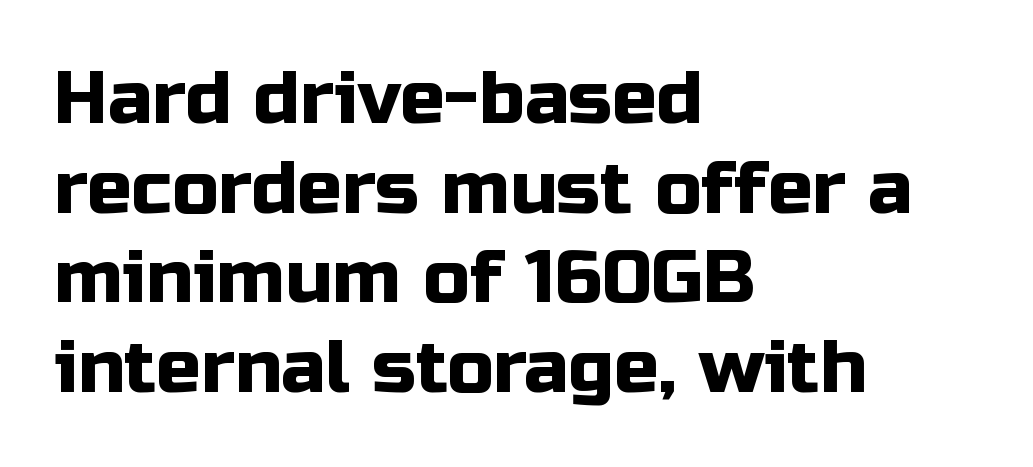
The image shows 74 px sans-serif type, upright; set left-aligned, line spacing 1.21x, normal letter spacing, not underlined; low stroke contrast and a medium x-height.
